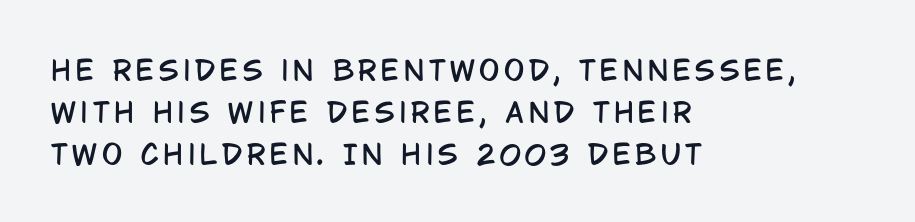
The image shows 27 px text type, upright; set left-aligned, normal line spacing (1.55x), not underlined.
